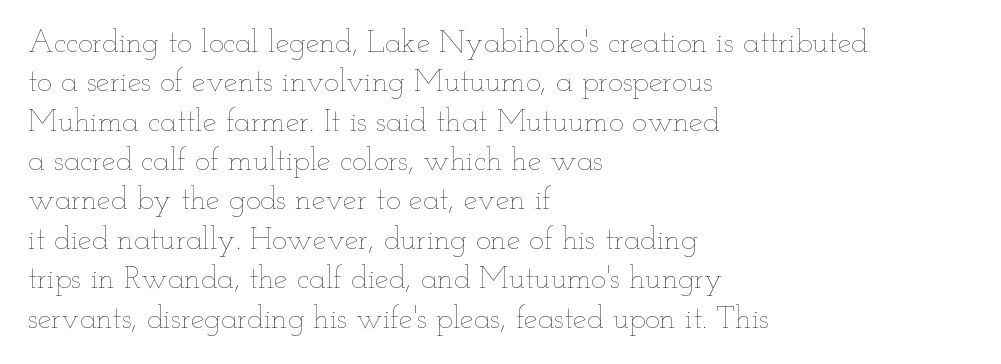
Lines of text with bare space underneath. Horizontal bands of white between lines are of average thickness. Proportional: the letters do not fall into vertical columns. The typesetting does not lean heavy: it is not bold.
